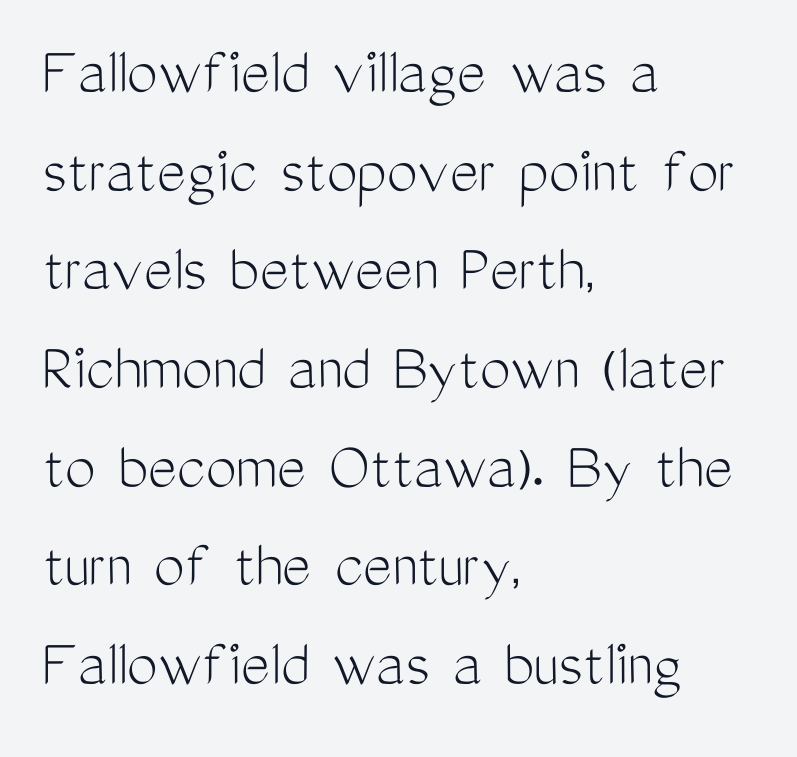
Rendered with straight, roman letterforms. Caption: multi-line text, flush left, ragged right. Looks like regular typesetting: each glyph gets only the width it needs. To sum up the face: it is a sans, with no serifs. Vertical stems look standard width or narrower in stroke.
